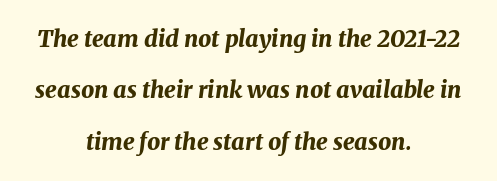
{"italic": "yes", "lean": "right", "slant_degrees": 8, "bold": "yes", "underline": "no", "align": "center", "line_spacing": "loose", "line_spacing_ratio": 2.23, "letter_spacing": "normal", "letter_spacing_em": 0.0, "glyph_px": 23}
